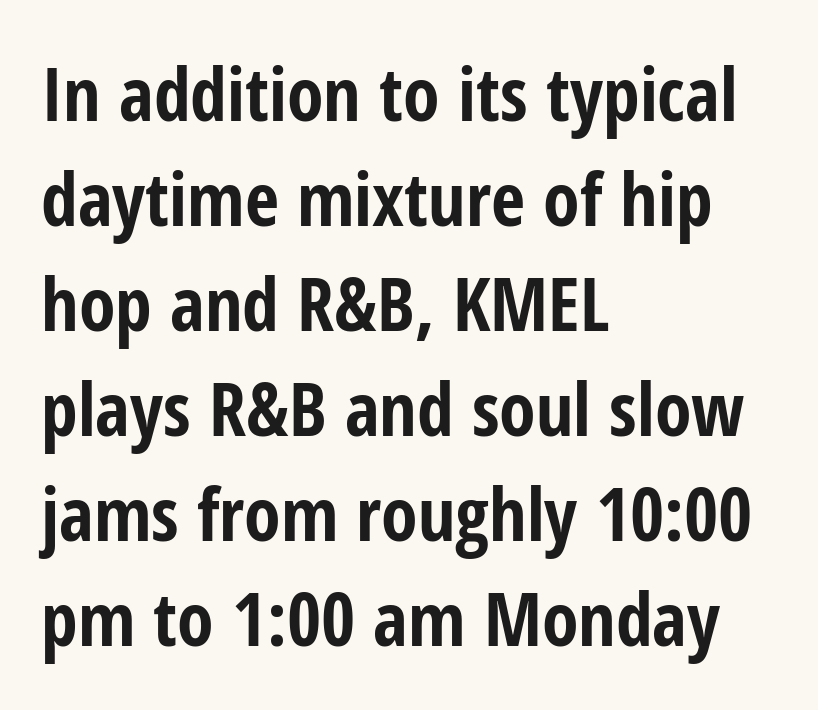
{"serif": "no", "italic": "no", "bold": "yes", "weight": "bold", "width": "condensed", "stroke_contrast": "low", "x_height": "medium", "monospaced": "no", "underline": "no", "align": "left", "line_spacing": "normal", "line_spacing_ratio": 1.42, "letter_spacing": "normal", "letter_spacing_em": 0.0, "glyph_px": 74}
